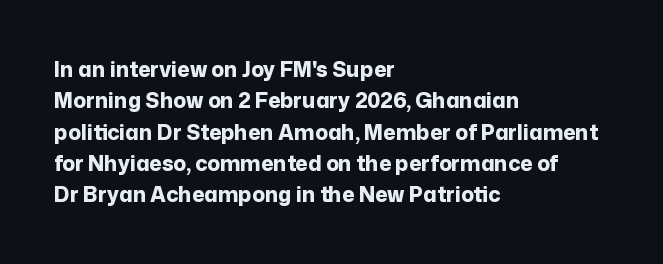
The passage shown is emphatically bold. The specimen reads as upright at a glance. Alignment: flush left. What stands out about the letter spacing? Nothing — it is the standard amount. The block of text has a typical density, with ordinary space between rows. The words here are not underlined.
